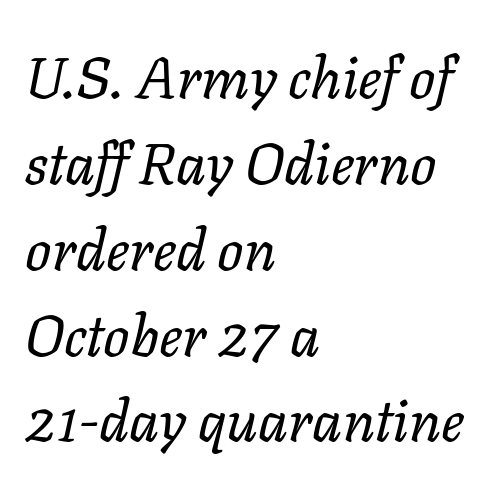
Nobody drew a line under any word here. Heaviness? Minimal to ordinary, like unemphasized prose. A typesetter would call this leading conventional body-copy spacing. You could call the tracking neutral — neither tight nor loose.
